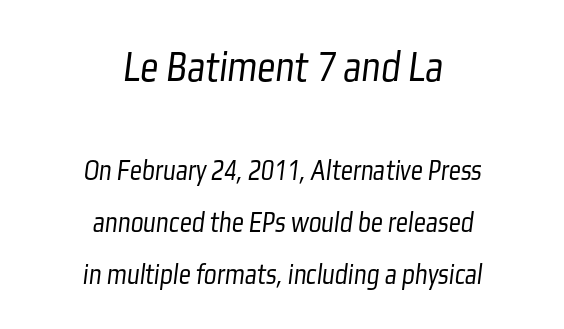
Q: Is the text bold? A: No.
Q: Is the typeface a serif or a sans-serif typeface? A: Sans-serif.
Q: Is the text underlined? A: No.
Q: How is the paragraph aligned? A: Centered.
Q: Is the spacing between letters normal or unusually wide? A: Normal.
Q: Which block of text is set in a larger size, the first (top) or the second (bottom)? A: The first (top) one.
Q: Width (condensed, normal, or wide)? A: Condensed.
Q: Stroke contrast? A: Low.
Q: x-height? A: Medium.
Q: Monospaced? A: No.
